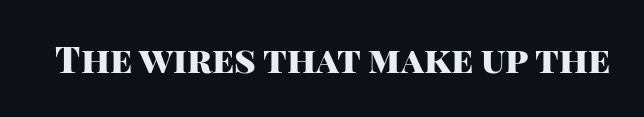
A bare baseline throughout the passage. Strong, thick strokes mark this as bold type. The type sits square on the baseline with zero lean. The face used here is rendered with its standard letterfit. These lines are rendered in a variable-pitch font. The characters display no serif detailing; their extremities are plain.
